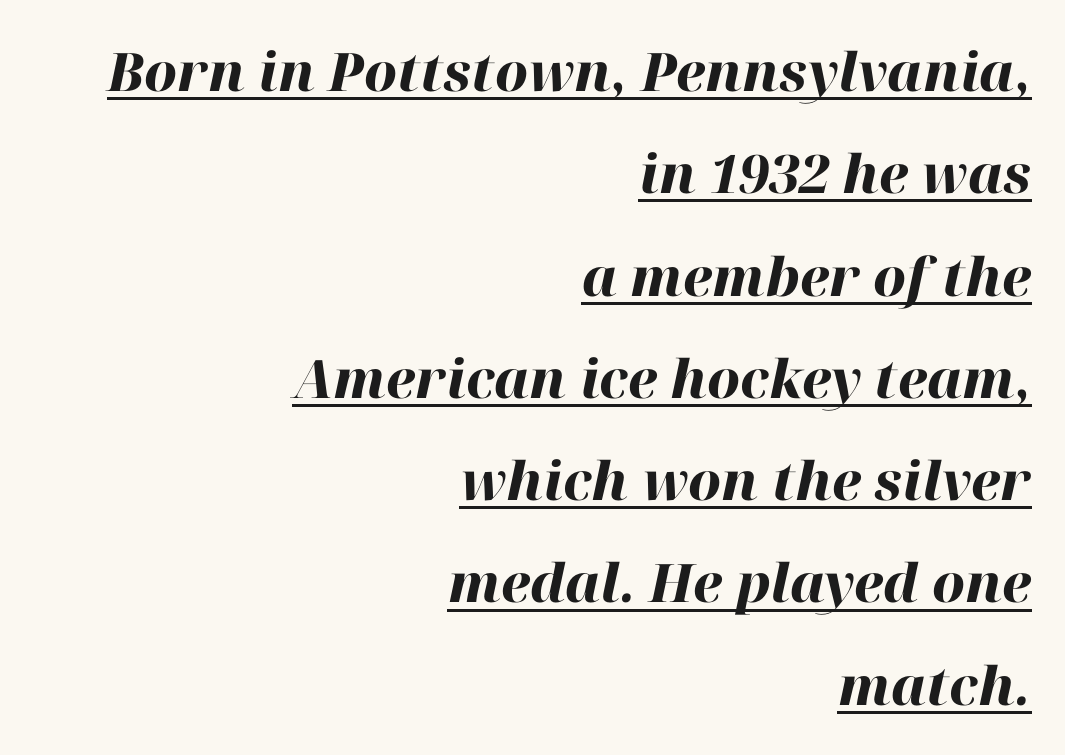
Is the letter spacing exaggerated? No — it looks like the ordinary default. Every character sits at an angle, as italics do. Regarding leading, the lines here are spaced well apart. Each line of the rendering has a horizontal stroke beneath the glyphs.
